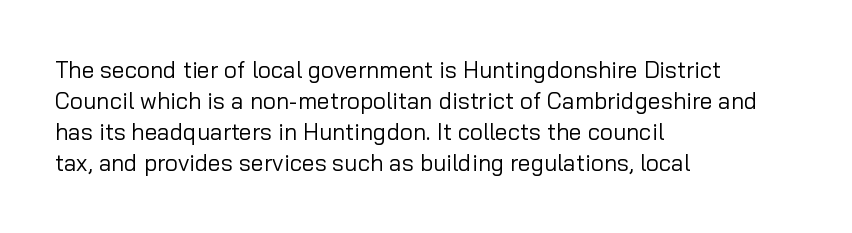
Posture: upright roman. The ragged edge is on the right, which tells us the setting is flush left. Reading down the column, the eye jumps a familiar distance to each next line. The specimen omits any rule beneath the text block's lines. The face looks like a standard text weight, possibly lighter.
